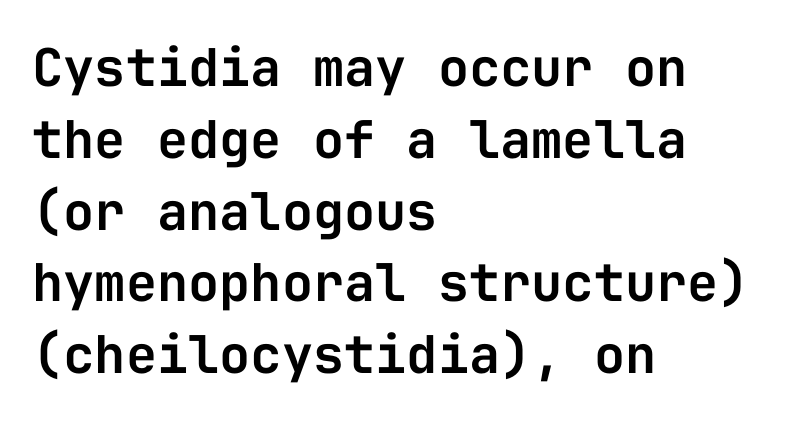
{"serif": "no", "italic": "no", "width": "normal", "stroke_contrast": "low", "x_height": "medium", "monospaced": "yes", "underline": "no", "align": "left", "line_spacing": "normal", "line_spacing_ratio": 1.38, "letter_spacing": "normal", "letter_spacing_em": 0.0, "glyph_px": 52}
